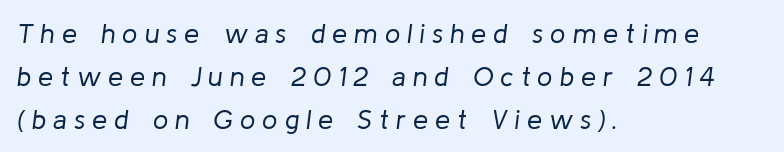
The image shows 27 px text type, italic (leaning right); set left-aligned, normal line spacing (1.59x), unusually wide letter spacing (+0.26 em), not underlined.
